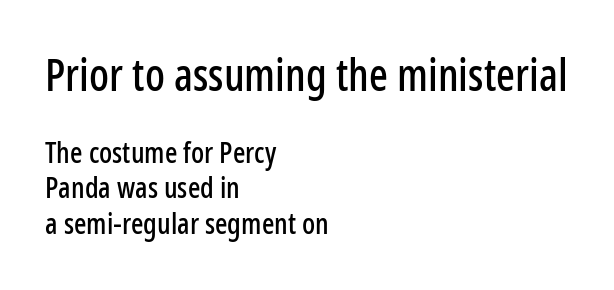
Q: Is the text italic (slanted)? A: No, it is upright.
Q: Is the typeface a serif or a sans-serif typeface? A: Sans-serif.
Q: Is the text underlined? A: No.
Q: How is the paragraph aligned? A: Left-aligned.
Q: Is the spacing between letters normal or unusually wide? A: Normal.
Q: Which block of text is set in a larger size, the first (top) or the second (bottom)? A: The first (top) one.
Q: Width (condensed, normal, or wide)? A: Condensed.
Q: Stroke contrast? A: Low.
Q: x-height? A: Medium.
Q: Monospaced? A: No.
